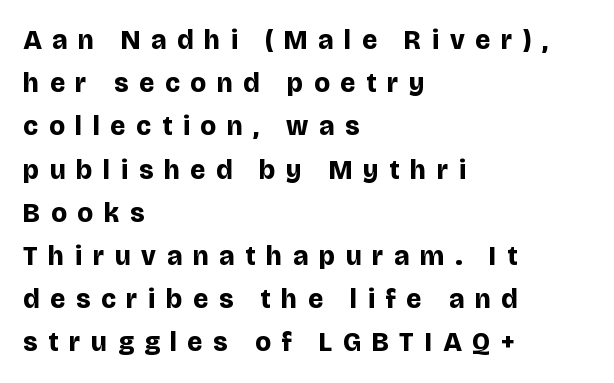
If you measured baseline to baseline, you'd find a middling distance. The horizontal fit of the characters is loose and conspicuously gappy. The zone under the glyphs is completely vacant. Notice how the stems are strictly vertical — no italics here. The glyphs have the mass of a bold cut.
